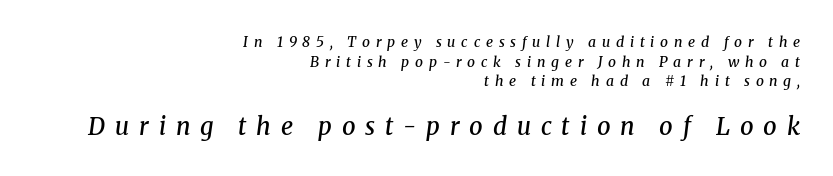
Q: Is the text bold? A: Semi-bold.
Q: Is the text italic (slanted)? A: Yes, it leans right by about 8 degrees.
Q: Is the text underlined? A: No.
Q: How is the paragraph aligned? A: Right-aligned.
Q: Is the spacing between letters normal or unusually wide? A: Unusually wide.
Q: Is the spacing between lines tight, normal or loose? A: Normal.
Q: Which block of text is set in a larger size, the first (top) or the second (bottom)? A: The second (bottom) one.
